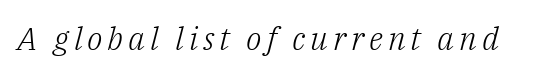
Varying glyph widths throughout — classic text-font behaviour. The letters look calm and open, with moderate or lighter stems. The typography opts for an oblique posture over an upright one. The type family on display is of the serif kind. The space beneath each line is pristine and unruled.
